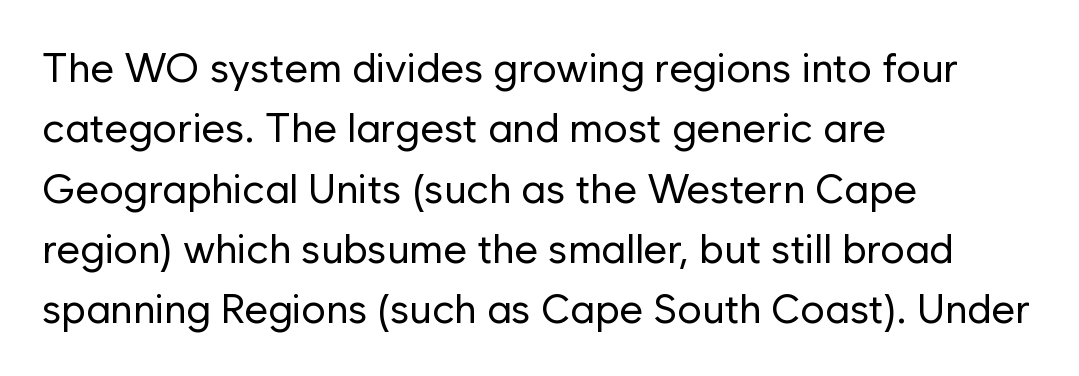
Vertical strokes here are truly vertical. Decoration check: the copy has no underline. The line-height multiplier appears to be the usual default. Each word holds together tightly as a unit, with standard inter-letter gaps.
